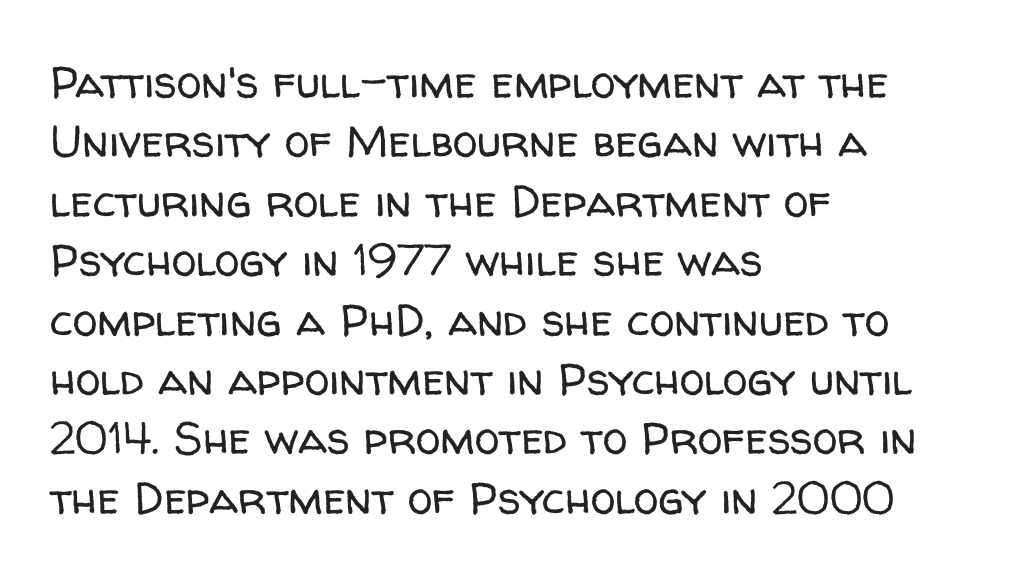
A typesetter would call this proportional, since set widths differ per character. Visually the block forms a straight wall on the left and a jagged coastline on the right. Letter spacing: default. No italicization has been applied; the sample stays upright. The foot of each line stays bare and open. The block of text has a typical density, with ordinary space between rows.
